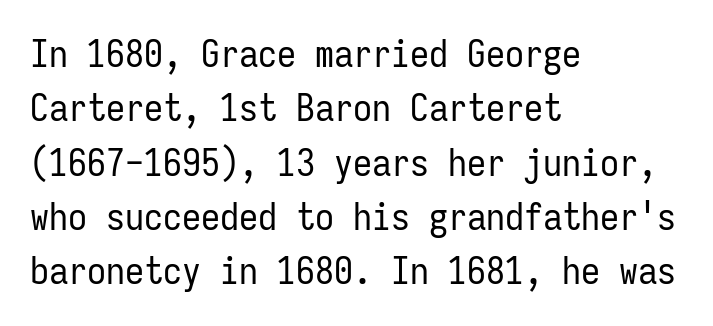
{"serif": "no", "italic": "no", "bold": "no", "weight": "regular", "width": "condensed", "stroke_contrast": "low", "x_height": "medium", "monospaced": "yes", "underline": "no", "align": "left", "line_spacing": "normal", "line_spacing_ratio": 1.43, "letter_spacing": "normal", "letter_spacing_em": 0.0, "glyph_px": 38}
